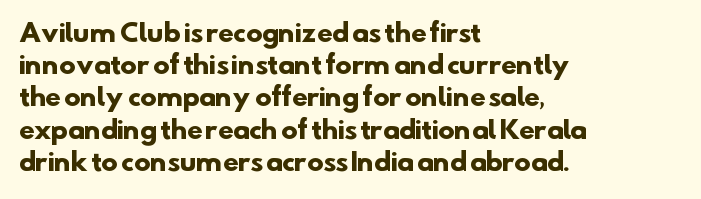
{"bold": "yes", "underline": "no", "align": "left", "line_spacing": "normal", "line_spacing_ratio": 1.29, "letter_spacing": "normal", "letter_spacing_em": 0.0, "glyph_px": 25}
